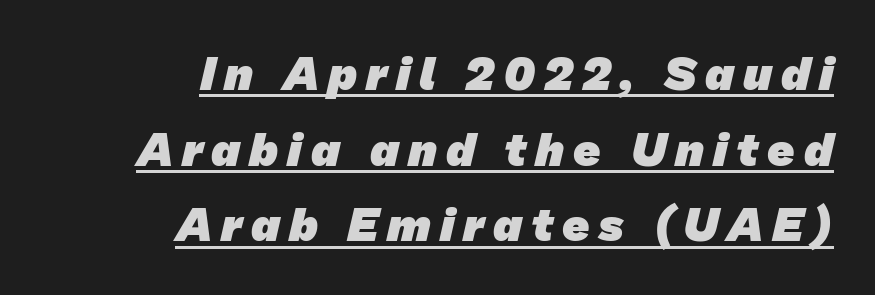
Q: Is the text bold? A: Yes.
Q: Is the typeface a serif or a sans-serif typeface? A: Sans-serif.
Q: Is the text underlined? A: Yes.
Q: How is the paragraph aligned? A: Right-aligned.
Q: Is the spacing between lines tight, normal or loose? A: Normal.
Q: Width (condensed, normal, or wide)? A: Normal.
Q: Stroke contrast? A: Low.
Q: x-height? A: Medium.
Q: Monospaced? A: No.
